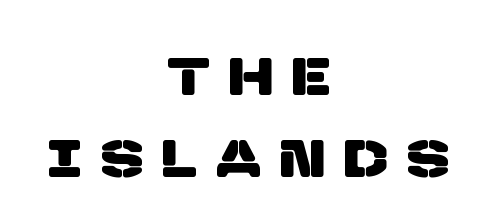
Q: Is the typeface a serif or a sans-serif typeface? A: Sans-serif.
Q: Is the text underlined? A: No.
Q: How is the paragraph aligned? A: Centered.
Q: Is the spacing between letters normal or unusually wide? A: Unusually wide.
Q: Is the spacing between lines tight, normal or loose? A: Normal.
Q: Width (condensed, normal, or wide)? A: Normal.
Q: Stroke contrast? A: Low.
Q: x-height? A: Large.
Q: Monospaced? A: No.
